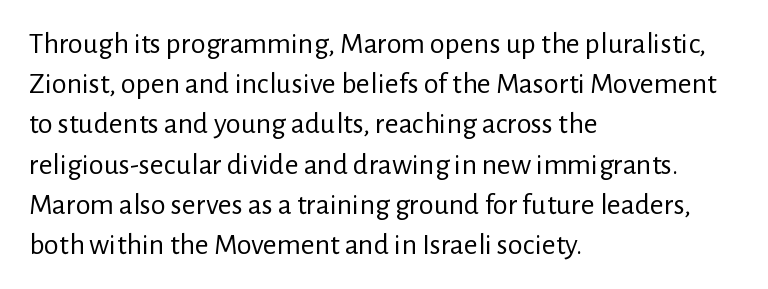
Is the block centered? No — it sits flush against the left margin. Beneath every word, the page is bare. Grotesque or geometric, the face here clearly has no serifs. Look at the tracking — it's just the regular setting, nothing added. Line spacing here is normal. Here the designer chose a conventional face with non-uniform glyph widths.
